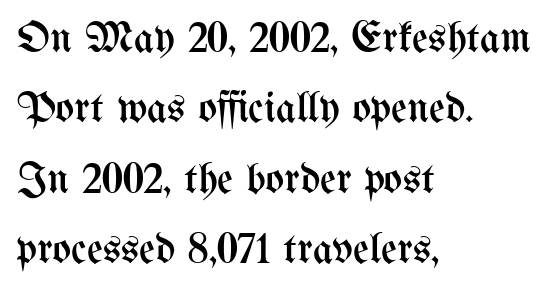
The image shows 44 px regular-weight, condensed type, upright; set left-aligned, normal line spacing (1.6x), normal letter spacing, not underlined; medium stroke contrast and a medium x-height.
